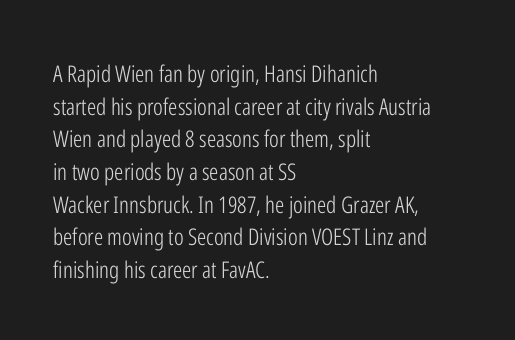
Characters follow at the spacing the type designer built in. The letterforms sit at book weight or below. Rendered with straight, roman letterforms. The rows are spaced the way most documents space them. The strip under each line holds only bare page.
